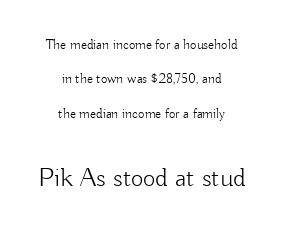
{"italic": "no", "bold": "no", "underline": "no", "align": "center", "line_spacing": "loose", "line_spacing_ratio": 2.46, "letter_spacing": "normal", "letter_spacing_em": 0.0, "larger_block": "second", "size_ratio": 1.93, "glyph_px": 27}
